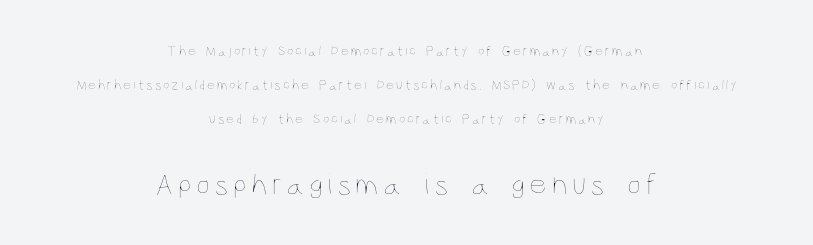
{"italic": "no", "bold": "no", "weight": "thin", "width": "condensed", "stroke_contrast": "low", "x_height": "large", "monospaced": "no", "underline": "no", "align": "center", "line_spacing": "loose", "line_spacing_ratio": 2.42, "larger_block": "second", "size_ratio": 2.21, "glyph_px": 31}
